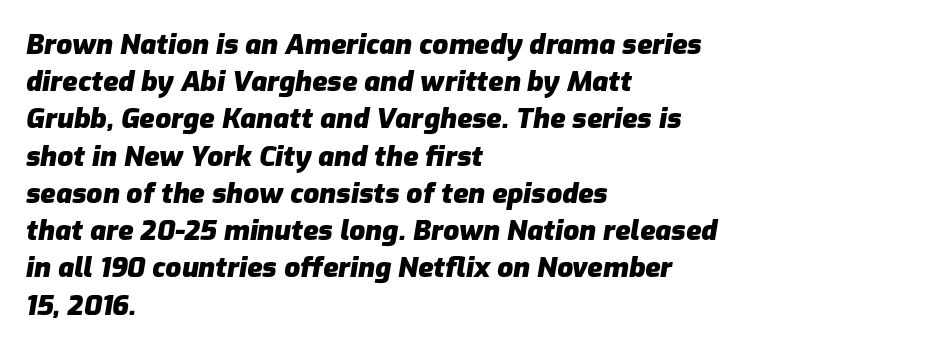
{"italic": "yes", "lean": "right", "slant_degrees": 9, "bold": "yes", "weight": "heavy", "width": "normal", "stroke_contrast": "low", "x_height": "medium", "monospaced": "no", "underline": "no", "align": "left", "line_spacing": "normal", "line_spacing_ratio": 1.33, "letter_spacing": "normal", "letter_spacing_em": 0.0, "glyph_px": 28}
